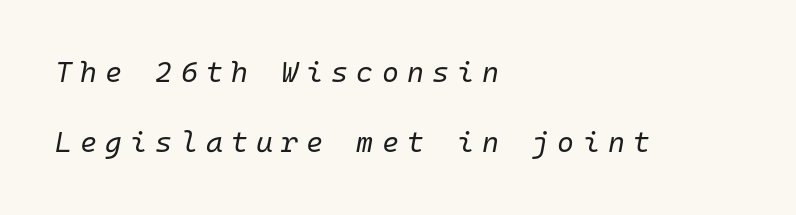
The block of text is sparse from top to bottom, with ample space between rows. Leftover space on each line is placed entirely after the last word. Stems and bowls with no extra thickness — not bold. The letters are slanted; this is an italic face.
